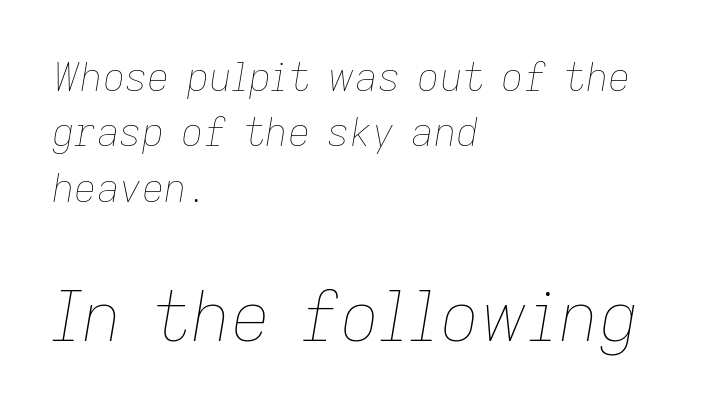
{"italic": "yes", "lean": "right", "slant_degrees": 9, "bold": "no", "weight": "thin", "width": "normal", "stroke_contrast": "low", "x_height": "medium", "monospaced": "no", "underline": "no", "align": "left", "line_spacing": "normal", "line_spacing_ratio": 1.42, "letter_spacing": "normal", "letter_spacing_em": 0.0, "larger_block": "second", "size_ratio": 1.77, "glyph_px": 69}
